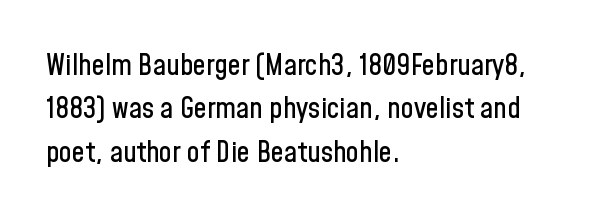
Varying glyph widths throughout — classic text-font behaviour. Regarding leading, the lines here are spaced in the standard way. Italic? Not at all — the glyphs are vertical. A typesetter would call this zero additional tracking. Is the block centered? No — it sits flush against the left margin.
